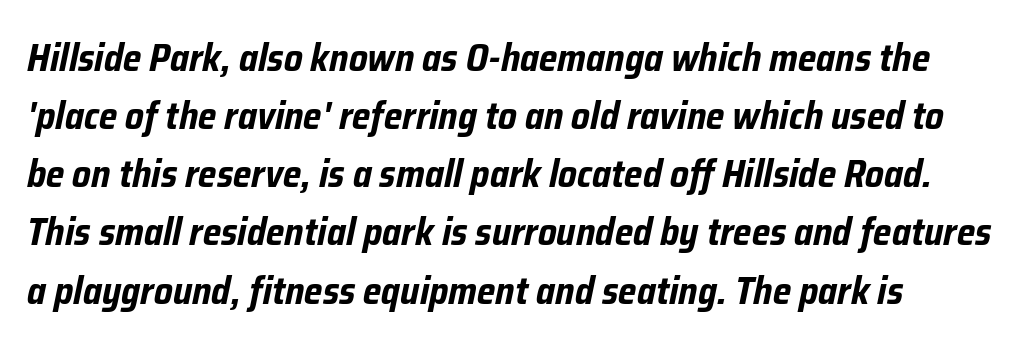
The image shows 38 px bold, condensed type, italic (leaning right); set left-aligned, normal line spacing (1.53x), normal letter spacing, not underlined; low stroke contrast and a medium x-height.
